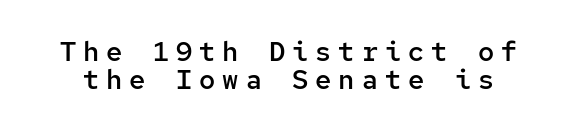
Q: Is the text bold? A: Semi-bold.
Q: Is the text italic (slanted)? A: No, it is upright.
Q: Is the text underlined? A: No.
Q: Is the spacing between letters normal or unusually wide? A: Unusually wide.
Q: Is the spacing between lines tight, normal or loose? A: Tight.
